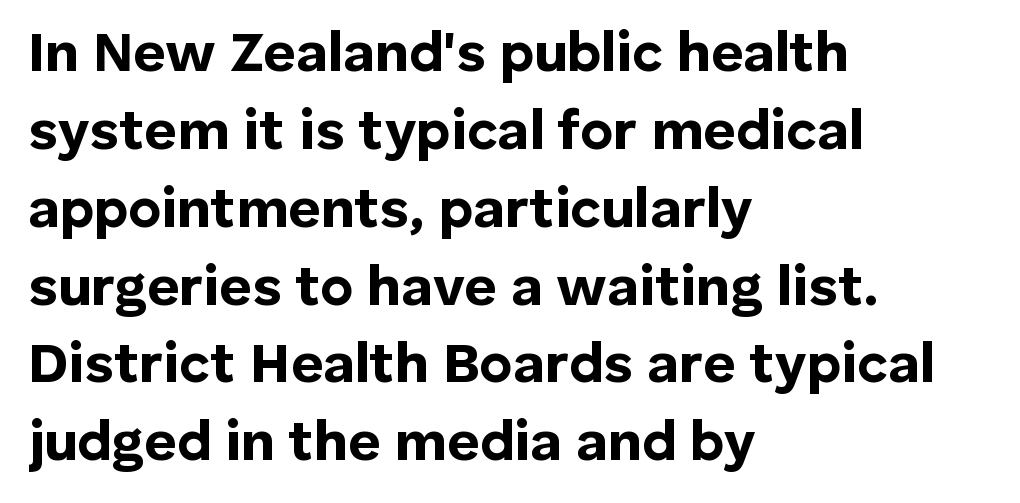
The image shows 56 px bold sans-serif type, upright; set left-aligned, normal line spacing (1.39x), normal letter spacing, not underlined; low stroke contrast and a medium x-height.
